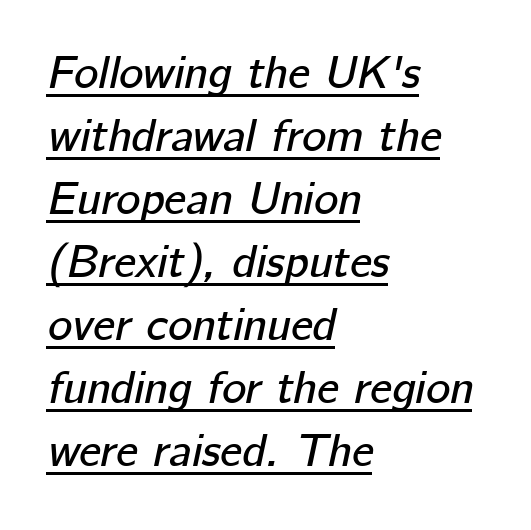
Q: Is the text italic (slanted)? A: Yes, it leans right by about 12 degrees.
Q: Is the text underlined? A: Yes.
Q: How is the paragraph aligned? A: Left-aligned.
Q: Is the spacing between letters normal or unusually wide? A: Normal.
Q: Is the spacing between lines tight, normal or loose? A: Normal.
Q: Width (condensed, normal, or wide)? A: Normal.
Q: Stroke contrast? A: Low.
Q: x-height? A: Medium.
Q: Monospaced? A: No.
